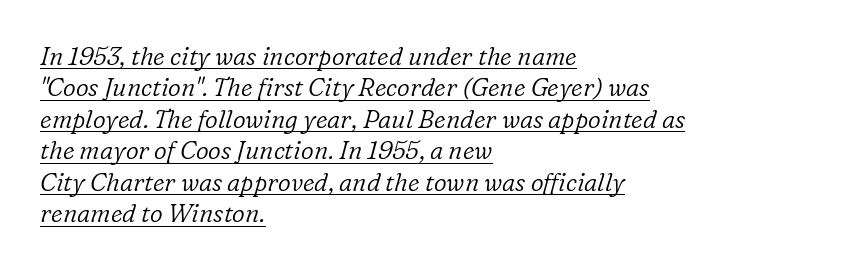
{"italic": "yes", "lean": "right", "slant_degrees": 16, "bold": "no", "underline": "yes", "align": "left", "line_spacing": "normal", "line_spacing_ratio": 1.26, "letter_spacing": "normal", "letter_spacing_em": 0.0, "glyph_px": 25}
